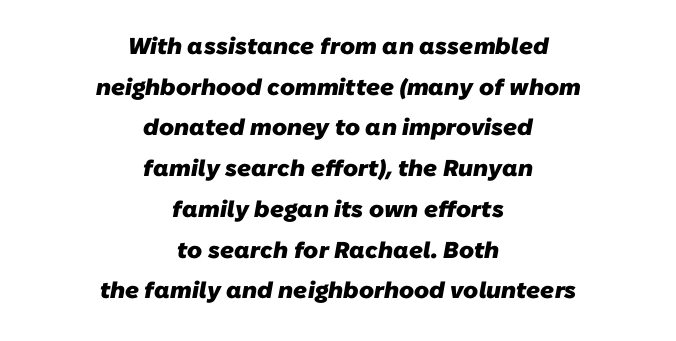
Q: Is the text bold? A: Yes.
Q: Is the text underlined? A: No.
Q: How is the paragraph aligned? A: Centered.
Q: Is the spacing between letters normal or unusually wide? A: Normal.
